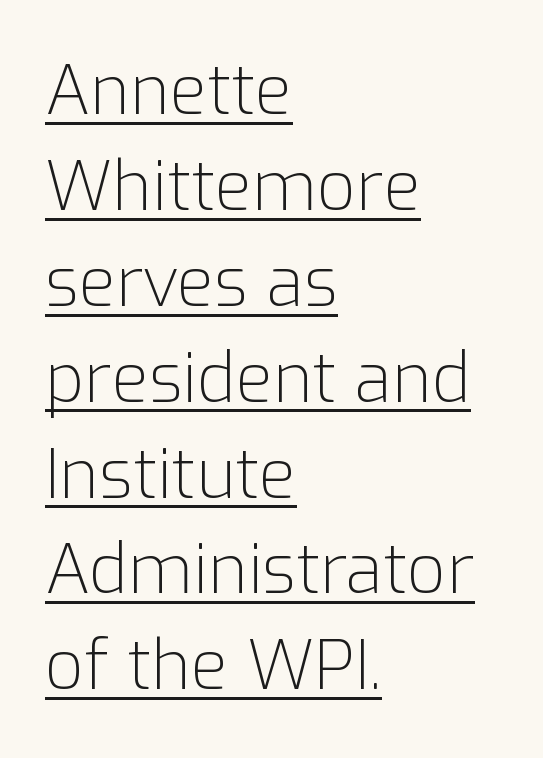
{"serif": "no", "italic": "no", "bold": "no", "weight": "light", "width": "normal", "stroke_contrast": "low", "x_height": "medium", "monospaced": "no", "underline": "yes", "align": "left", "line_spacing": "normal", "line_spacing_ratio": 1.41, "letter_spacing": "normal", "letter_spacing_em": 0.0, "glyph_px": 68}
